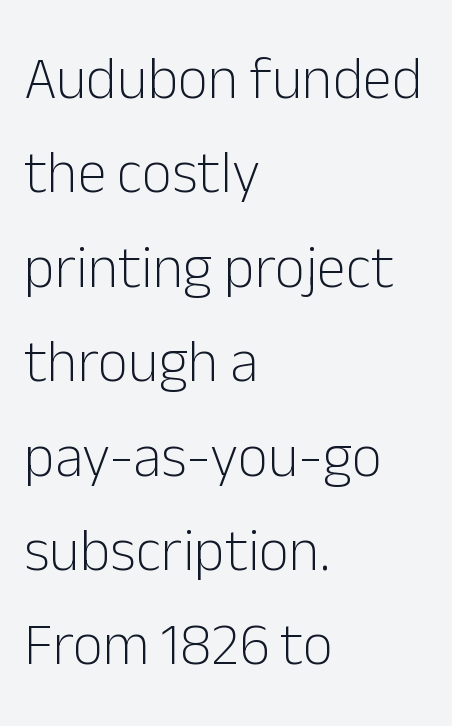
The image shows 59 px light sans-serif type, upright; set left-aligned, normal line spacing (1.6x), normal letter spacing, not underlined; low stroke contrast and a medium x-height.
